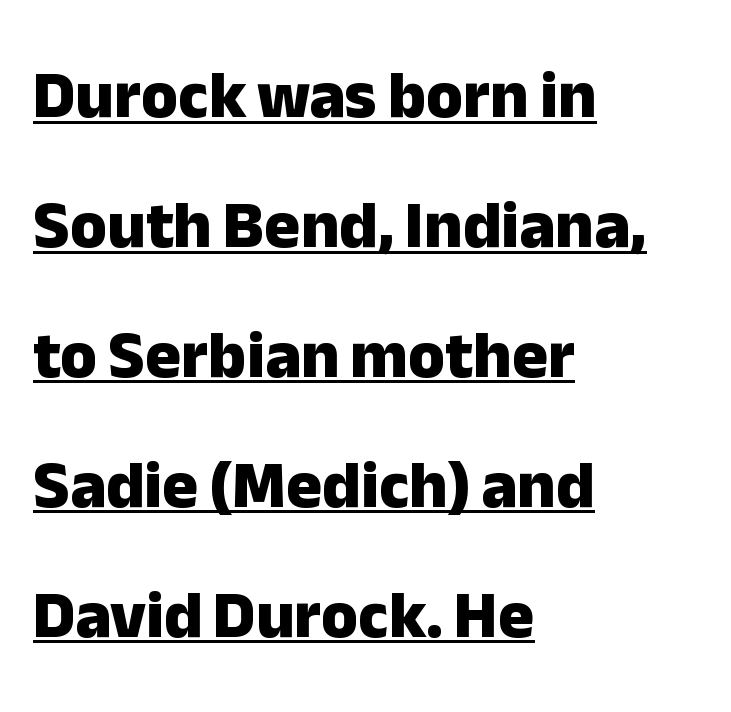
Nothing unusual about the tracking: characters are spaced as the font intends. The face used here is proportionally spaced, like ordinary book or web type. In terms of weight, the rendering is a true, heavy bold. The string is rendered with underlining switched on.
